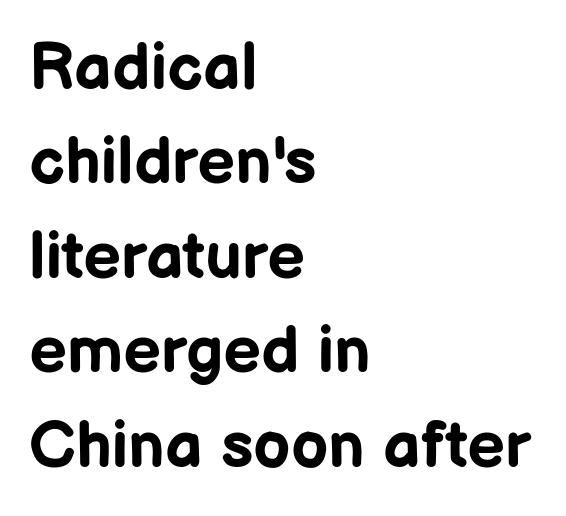
Q: Is the text bold? A: Yes.
Q: Is the text italic (slanted)? A: No, it is upright.
Q: Is the typeface a serif or a sans-serif typeface? A: Sans-serif.
Q: Is the text underlined? A: No.
Q: How is the paragraph aligned? A: Left-aligned.
Q: Is the spacing between letters normal or unusually wide? A: Normal.
Q: Is the spacing between lines tight, normal or loose? A: Normal.
Q: Width (condensed, normal, or wide)? A: Normal.
Q: Stroke contrast? A: Low.
Q: x-height? A: Medium.
Q: Monospaced? A: No.
